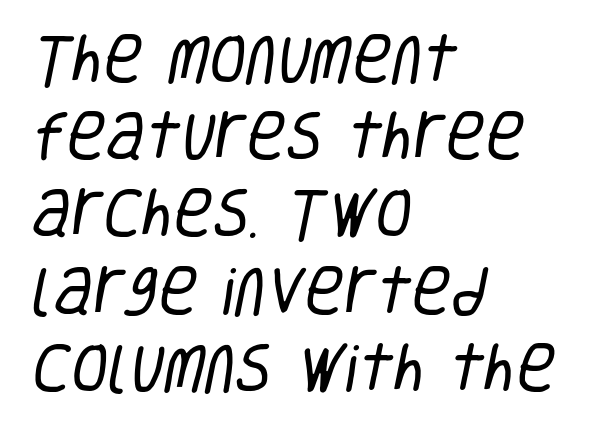
{"serif": "no", "bold": "no", "weight": "regular", "width": "condensed", "stroke_contrast": "low", "x_height": "large", "monospaced": "no", "underline": "no", "align": "left", "line_spacing": "normal", "line_spacing_ratio": 1.43, "letter_spacing": "normal", "letter_spacing_em": 0.0, "glyph_px": 54}
